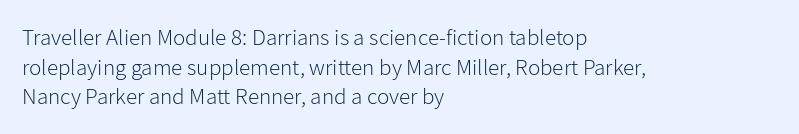
The image shows 23 px text type, upright; set left-aligned, normal line spacing (1.29x), normal letter spacing, not underlined.
